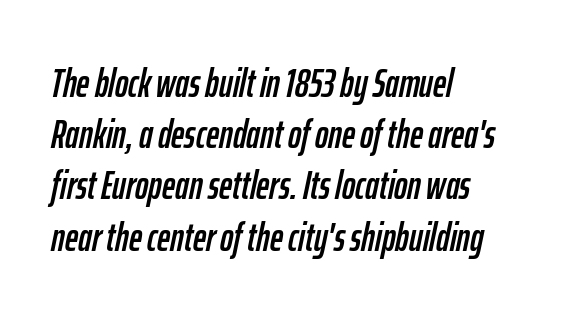
{"italic": "yes", "lean": "right", "slant_degrees": 12, "width": "condensed", "stroke_contrast": "low", "x_height": "medium", "monospaced": "no", "underline": "no", "align": "left", "line_spacing": "normal", "line_spacing_ratio": 1.28, "letter_spacing": "normal", "letter_spacing_em": 0.0, "glyph_px": 40}
